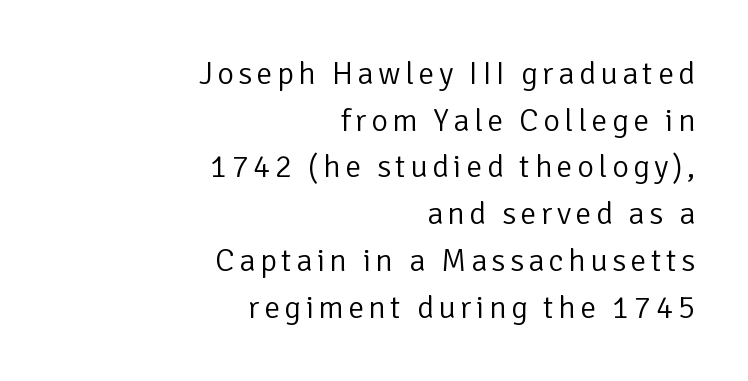
Q: Is the text bold? A: No.
Q: Is the text italic (slanted)? A: No, it is upright.
Q: Is the typeface a serif or a sans-serif typeface? A: Sans-serif.
Q: Is the text underlined? A: No.
Q: How is the paragraph aligned? A: Right-aligned.
Q: Is the spacing between lines tight, normal or loose? A: Normal.
Q: Width (condensed, normal, or wide)? A: Normal.
Q: Stroke contrast? A: Low.
Q: x-height? A: Medium.
Q: Monospaced? A: No.
